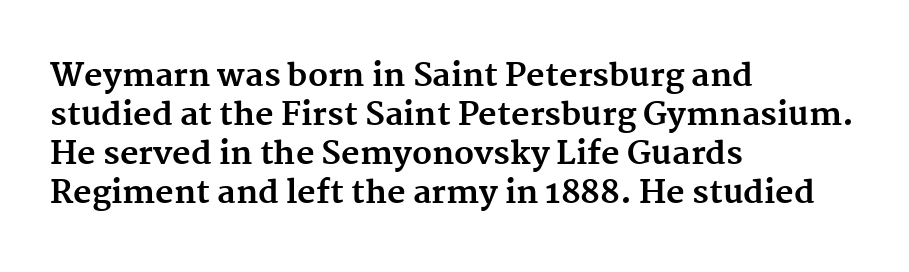
{"serif": "yes", "italic": "no", "bold": "yes", "weight": "bold", "width": "normal", "stroke_contrast": "medium", "x_height": "medium", "monospaced": "no", "underline": "no", "align": "left", "line_spacing_ratio": 1.22, "letter_spacing": "normal", "letter_spacing_em": 0.0, "glyph_px": 32}
